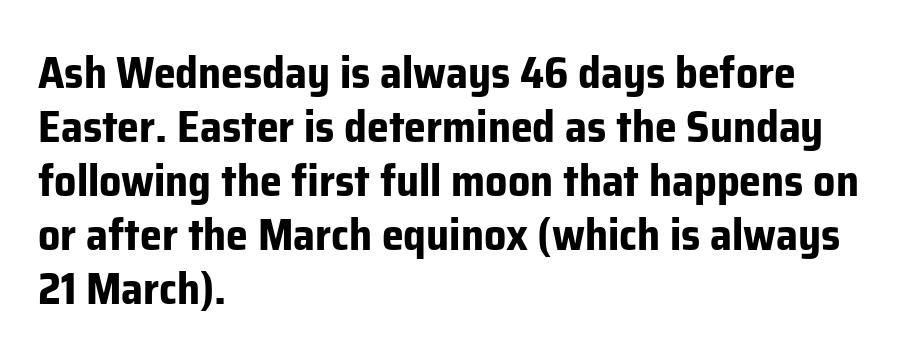
Q: Is the text bold? A: Yes.
Q: Is the text italic (slanted)? A: No, it is upright.
Q: Is the typeface a serif or a sans-serif typeface? A: Sans-serif.
Q: Is the text underlined? A: No.
Q: How is the paragraph aligned? A: Left-aligned.
Q: Is the spacing between letters normal or unusually wide? A: Normal.
Q: Width (condensed, normal, or wide)? A: Normal.
Q: Stroke contrast? A: Low.
Q: x-height? A: Medium.
Q: Monospaced? A: No.
